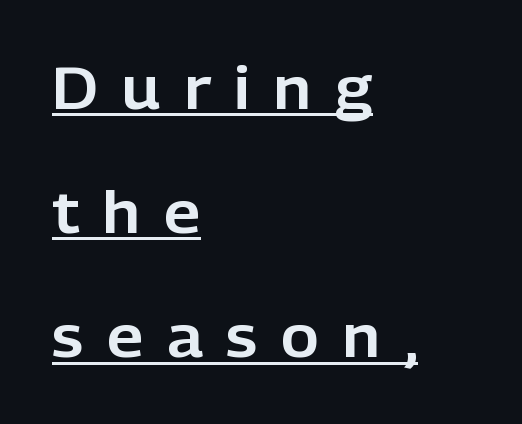
Does extra space separate the letters? Yes, quite a lot of it. Designer's note — italics off, roman on. The passage shown is typeset with a sans-serif family. The line-height multiplier appears high, well above default. Horizontally, the lines are justified to the leading edge only. Emphasis is given by a line drawn under the lettering.
